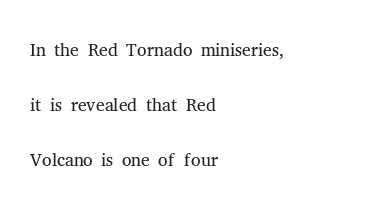
Q: Is the text bold? A: No.
Q: Is the text italic (slanted)? A: No, it is upright.
Q: Is the text underlined? A: No.
Q: How is the paragraph aligned? A: Left-aligned.
Q: Is the spacing between letters normal or unusually wide? A: Normal.
Q: Is the spacing between lines tight, normal or loose? A: Loose.
